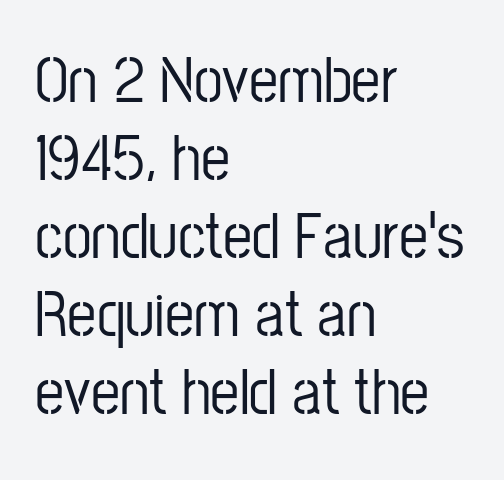
Q: Is the text italic (slanted)? A: No, it is upright.
Q: Is the typeface a serif or a sans-serif typeface? A: Sans-serif.
Q: Is the text underlined? A: No.
Q: How is the paragraph aligned? A: Left-aligned.
Q: Is the spacing between letters normal or unusually wide? A: Normal.
Q: Width (condensed, normal, or wide)? A: Condensed.
Q: Stroke contrast? A: Low.
Q: x-height? A: Medium.
Q: Monospaced? A: No.
